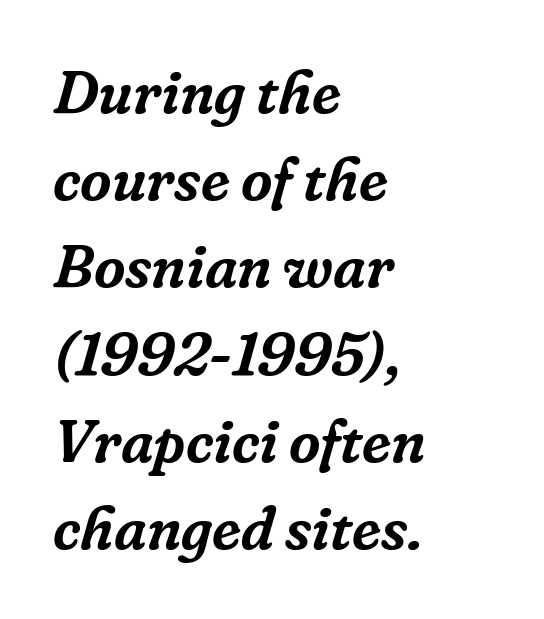
The image shows 61 px serif type, italic (leaning right); set left-aligned, normal line spacing (1.43x), normal letter spacing, not underlined; low stroke contrast and a medium x-height.
